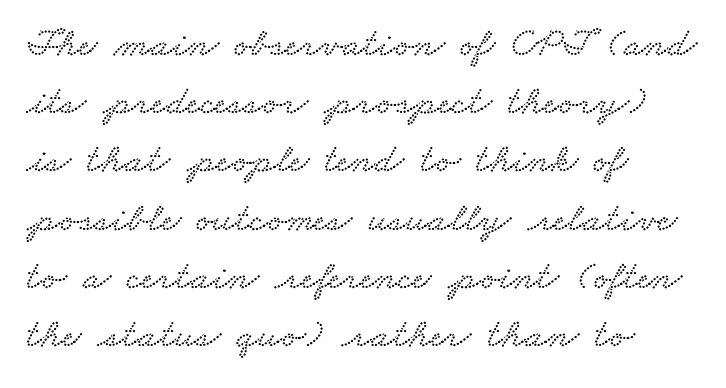
{"serif": "yes", "width": "wide", "stroke_contrast": "low", "x_height": "small", "monospaced": "no", "underline": "no", "align": "left", "line_spacing": "normal", "line_spacing_ratio": 1.42, "letter_spacing": "normal", "letter_spacing_em": 0.0, "glyph_px": 41}
